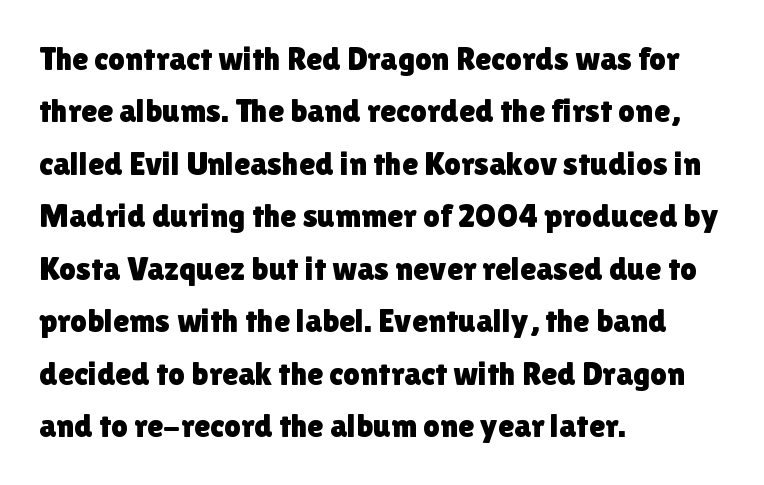
Notice how descenders clear the ascenders below comfortably — that's standard leading. Check the space under the baseline: it is left empty. This rendering leaves character spacing at its baseline value. Designer's note — italics off, roman on. The letters advance in unequal steps, a hallmark of proportional type.
